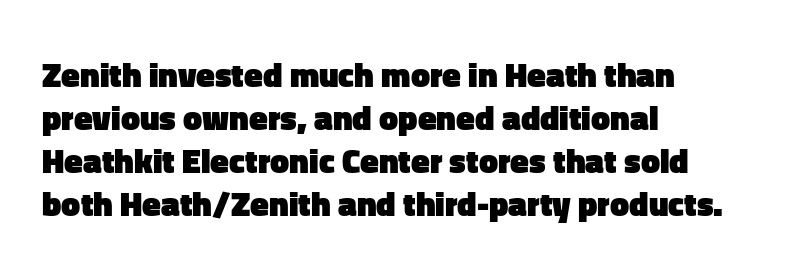
Q: Is the text bold? A: Yes.
Q: Is the text italic (slanted)? A: No, it is upright.
Q: Is the typeface a serif or a sans-serif typeface? A: Sans-serif.
Q: Is the text underlined? A: No.
Q: How is the paragraph aligned? A: Left-aligned.
Q: Is the spacing between letters normal or unusually wide? A: Normal.
Q: Is the spacing between lines tight, normal or loose? A: Normal.
Q: Width (condensed, normal, or wide)? A: Normal.
Q: Stroke contrast? A: Low.
Q: x-height? A: Medium.
Q: Monospaced? A: No.
